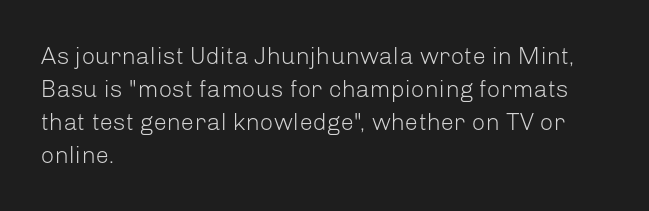
Horizontally, the lines are justified to the leading edge only. A roman cut, with each character standing at attention. The lines sit at an ordinary, default distance from one another. The font sits on the lighter half of the weight spectrum, regular included. Just letters on the line, the space beneath them empty. Standard letterfit; no display-style spreading of the glyphs.
